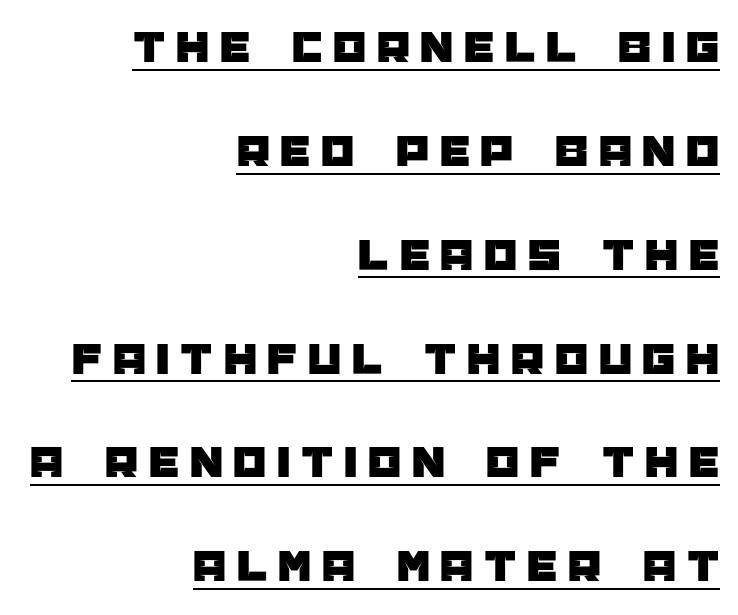
Successive baselines arrive slowly, with a big drop between each. Nothing sits at the stroke ends, so this counts as sans-serif. Italic? Not at all — the glyphs are vertical. Substantial extra tracking has been applied to these lines. Right-aligned paragraph, ragged on the left.
